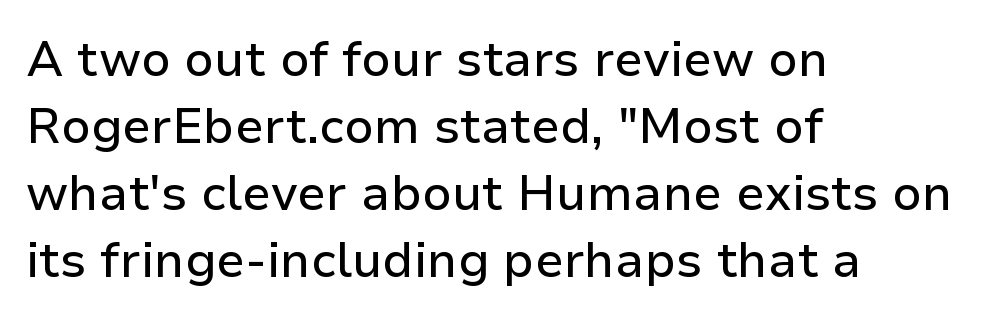
A roman cut, with each character standing at attention. Think of a printed novel: that variable character pitch is what you see here. Just letters on the line, the space beneath them empty. There is no visible air inserted between adjacent glyphs. Regarding serifs, this sample does without them. Leftover space on each line is placed entirely after the last word.
